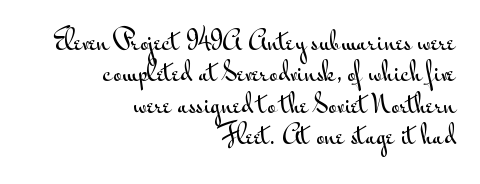
{"underline": "no", "align": "right", "line_spacing": "normal", "line_spacing_ratio": 1.31, "letter_spacing": "normal", "letter_spacing_em": 0.0, "glyph_px": 24}
